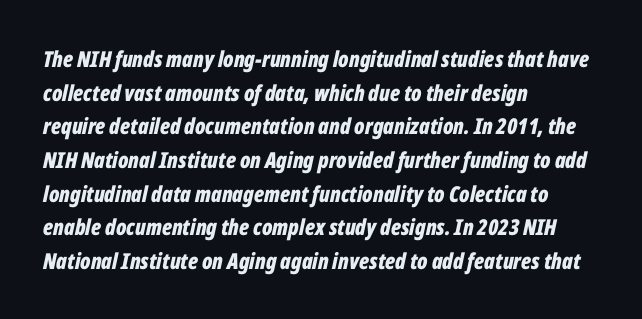
Compared with ordinary roman type, these characters are visibly tilted. Horizontally, the lines are justified to the leading edge only. How would I describe the line gaps? Plain and ordinary. Students, this is bold: see how much ink each stroke carries.
